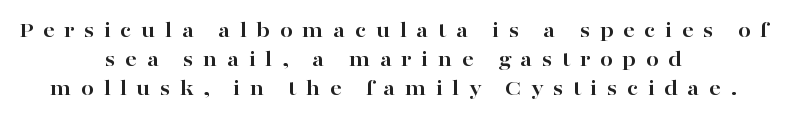
Q: Is the text bold? A: Yes.
Q: Is the text italic (slanted)? A: No, it is upright.
Q: Is the text underlined? A: No.
Q: How is the paragraph aligned? A: Centered.
Q: Is the spacing between letters normal or unusually wide? A: Unusually wide.
Q: Is the spacing between lines tight, normal or loose? A: Normal.
